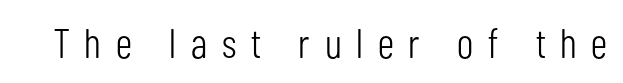
The image shows 42 px light, condensed sans-serif type, upright; set unusually wide letter spacing (+0.35 em), not underlined; low stroke contrast and a medium x-height.
